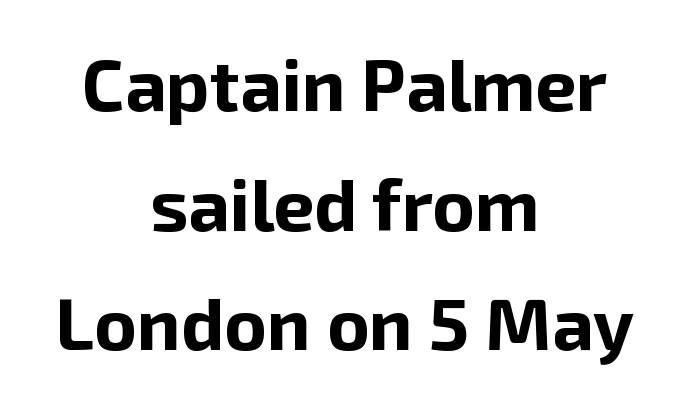
The image shows 73 px bold sans-serif type, upright; set centered, normal line spacing (1.64x), normal letter spacing, not underlined; low stroke contrast and a medium x-height.
